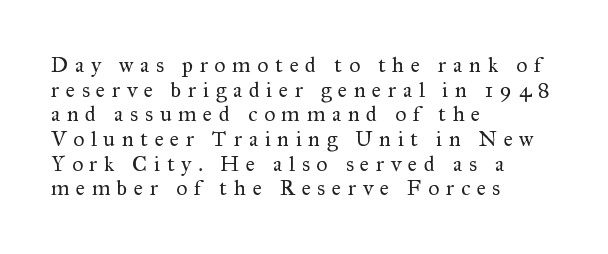
The image shows 22 px text type, upright; set left-aligned, tight line spacing (1.12x), unusually wide letter spacing (+0.3 em), not underlined.
